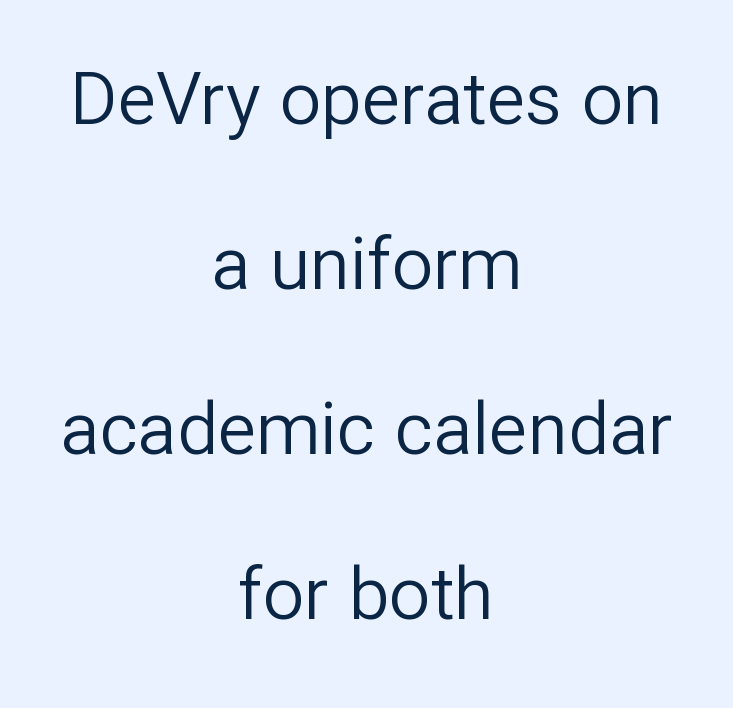
Reading down the block, each line starts at a different indent, mirrored at its end. What kind of face is this? One without serifs — a sans. A quiet, ordinary-to-light weight characterises the typeface. Proportional: the letters do not fall into vertical columns. How are the letters spaced? Ordinarily, with no added tracking.
